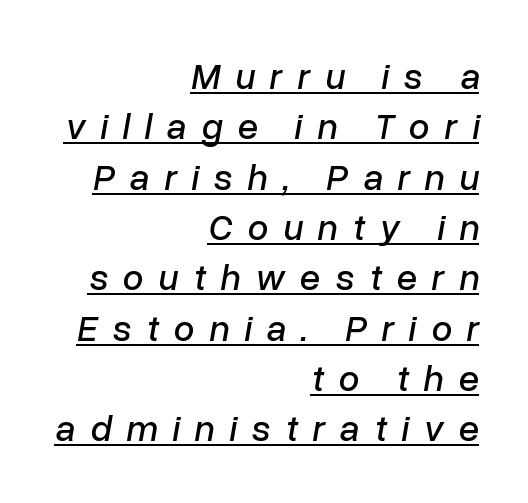
{"italic": "yes", "lean": "right", "slant_degrees": 10, "width": "normal", "stroke_contrast": "low", "x_height": "medium", "monospaced": "no", "underline": "yes", "align": "right", "line_spacing": "normal", "line_spacing_ratio": 1.36, "letter_spacing": "wide", "letter_spacing_em": 0.4, "glyph_px": 37}
